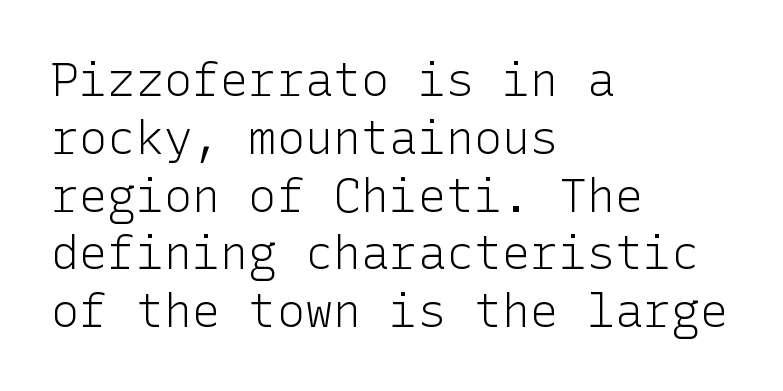
The image shows 47 px light sans-serif type, upright; set left-aligned, line spacing 1.23x, normal letter spacing, not underlined; low stroke contrast and a medium x-height.
